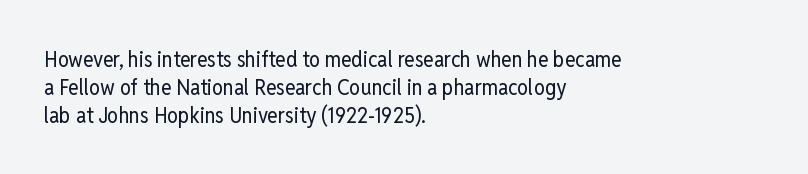
No extra ink here — the face is not bold. Students, observe: this is what conventionally led text looks like. Visually the block forms a straight wall on the left and a jagged coastline on the right. Clear beneath every line of the passage.
